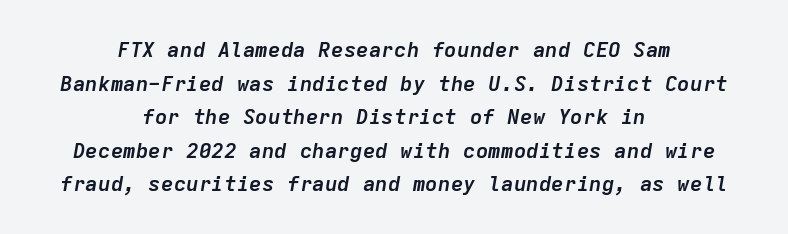
Q: Is the text bold? A: Yes.
Q: Is the text italic (slanted)? A: Yes, it leans right by about 9 degrees.
Q: Is the text underlined? A: No.
Q: How is the paragraph aligned? A: Centered.
Q: Is the spacing between letters normal or unusually wide? A: Normal.
Q: Is the spacing between lines tight, normal or loose? A: Normal.
